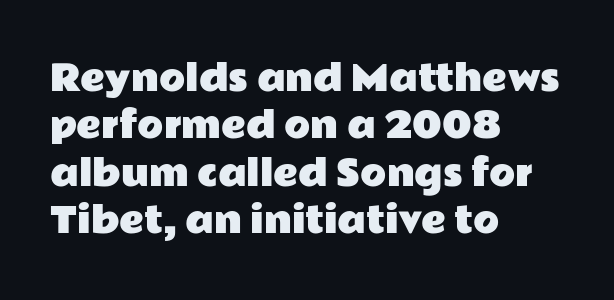
The image shows 34 px wide sans-serif type, upright; set left-aligned, normal line spacing (1.39x), normal letter spacing, not underlined; low stroke contrast and a medium x-height.
